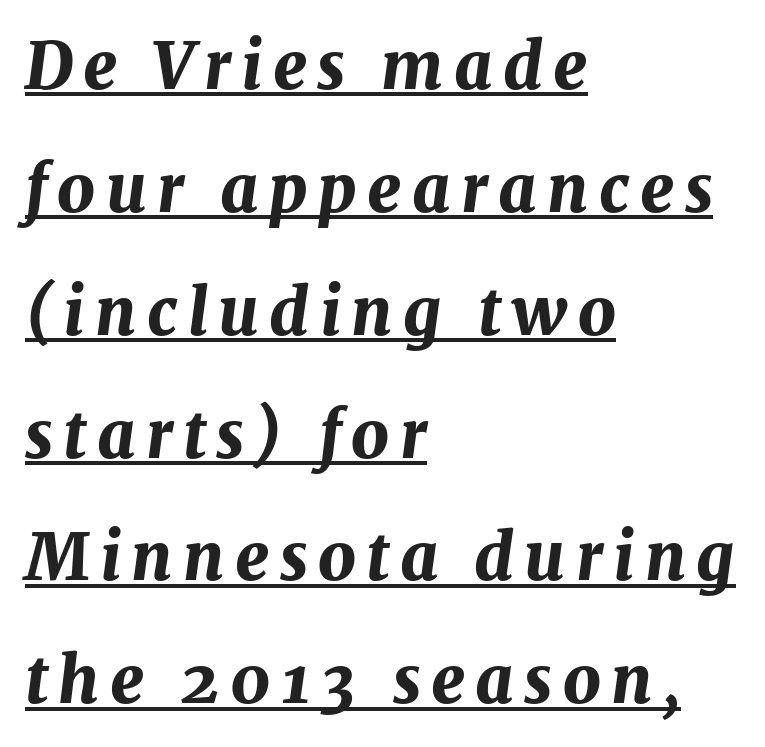
{"italic": "yes", "lean": "right", "slant_degrees": 7, "bold": "yes", "weight": "bold", "width": "normal", "stroke_contrast": "medium", "x_height": "medium", "monospaced": "no", "underline": "yes", "align": "left", "line_spacing_ratio": 1.89, "glyph_px": 65}
